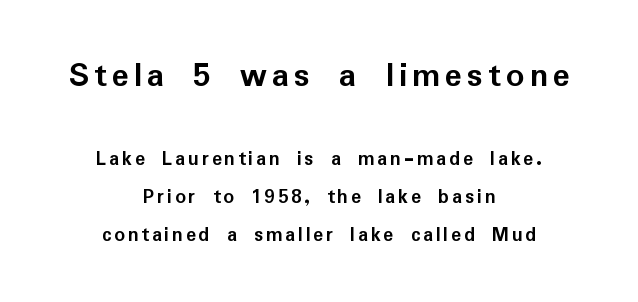
The image shows 36 px semibold sans-serif type, upright; set centered, line spacing 1.81x, not underlined; the first (top) block is 1.71x larger; low stroke contrast and a medium x-height.
